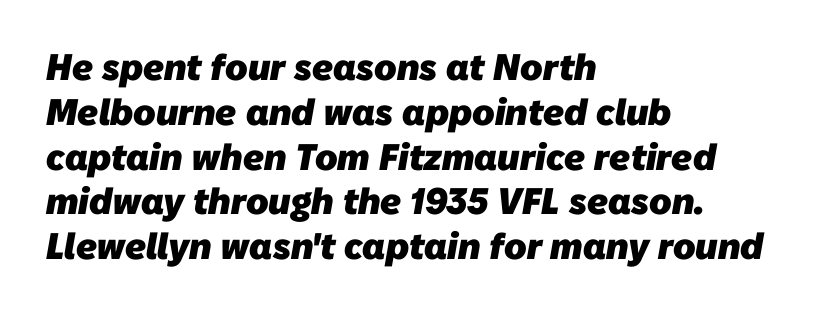
Q: Is the text bold? A: Yes.
Q: Is the typeface a serif or a sans-serif typeface? A: Sans-serif.
Q: Is the text underlined? A: No.
Q: How is the paragraph aligned? A: Left-aligned.
Q: Is the spacing between letters normal or unusually wide? A: Normal.
Q: Width (condensed, normal, or wide)? A: Normal.
Q: Stroke contrast? A: Low.
Q: x-height? A: Medium.
Q: Monospaced? A: No.
